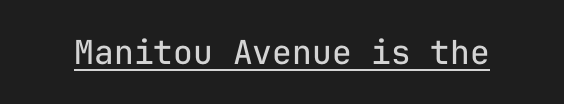
The image shows 33 px regular-weight sans-serif type, upright, monospaced; set normal letter spacing, underlined; low stroke contrast and a medium x-height.
